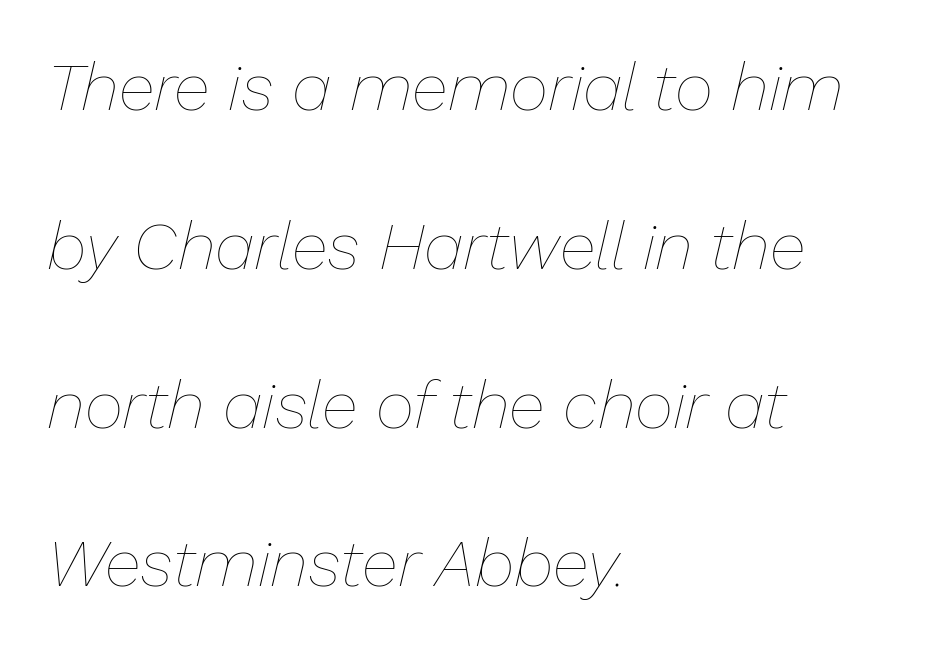
Q: Is the text bold? A: No.
Q: Is the text italic (slanted)? A: Yes, it leans right by about 13 degrees.
Q: Is the text underlined? A: No.
Q: How is the paragraph aligned? A: Left-aligned.
Q: Is the spacing between letters normal or unusually wide? A: Normal.
Q: Is the spacing between lines tight, normal or loose? A: Loose.
Q: Width (condensed, normal, or wide)? A: Normal.
Q: Stroke contrast? A: Low.
Q: x-height? A: Medium.
Q: Monospaced? A: No.
